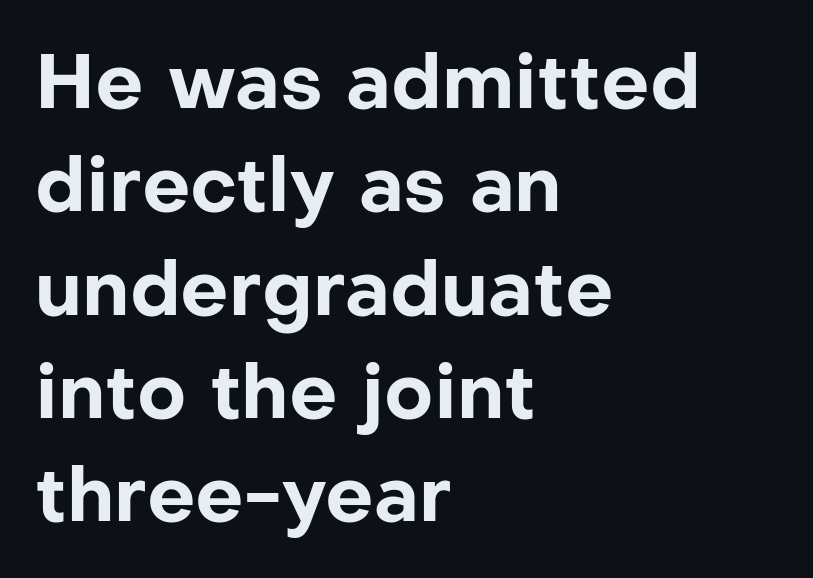
The image shows 76 px bold sans-serif type, upright; set left-aligned, normal line spacing (1.36x), normal letter spacing, not underlined; low stroke contrast and a medium x-height.
